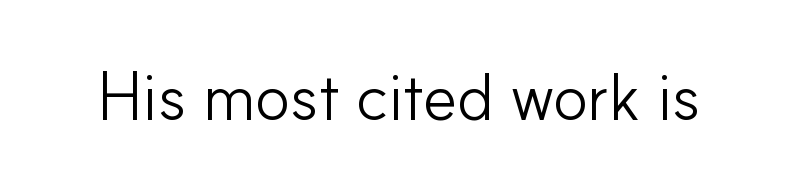
Spacing between characters is what you'd get straight out of the box. Glance below the letters and you will spot only blank space. Vertical stems look standard width or narrower in stroke. Here the designer chose a conventional face with non-uniform glyph widths.
